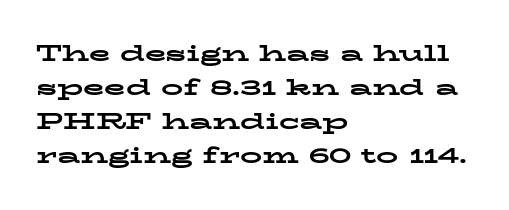
The image shows 22 px bold type, upright; set left-aligned, normal line spacing (1.55x), normal letter spacing, not underlined.
